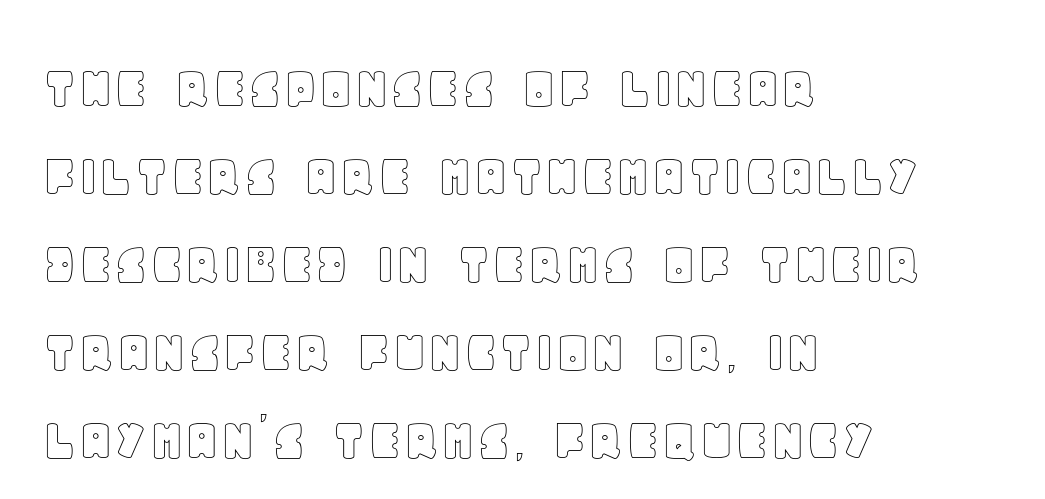
{"italic": "no", "width": "normal", "x_height": "large", "monospaced": "no", "underline": "no", "align": "left", "line_spacing": "normal", "line_spacing_ratio": 1.42, "letter_spacing": "normal", "letter_spacing_em": 0.0, "glyph_px": 62}
